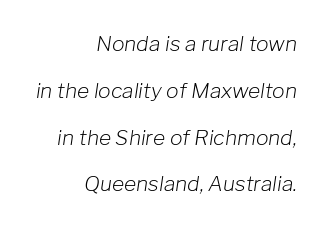
{"italic": "yes", "lean": "right", "slant_degrees": 8, "bold": "no", "underline": "no", "align": "right", "line_spacing": "loose", "line_spacing_ratio": 2.23, "letter_spacing": "normal", "letter_spacing_em": 0.0, "glyph_px": 21}
